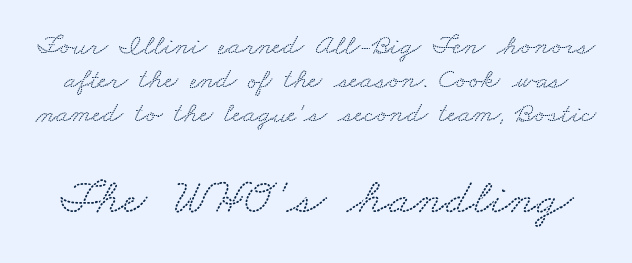
Q: Is the typeface a serif or a sans-serif typeface? A: Serif.
Q: Is the text underlined? A: No.
Q: Is the spacing between letters normal or unusually wide? A: Normal.
Q: Which block of text is set in a larger size, the first (top) or the second (bottom)? A: The second (bottom) one.
Q: Width (condensed, normal, or wide)? A: Wide.
Q: Stroke contrast? A: Low.
Q: x-height? A: Small.
Q: Monospaced? A: No.
